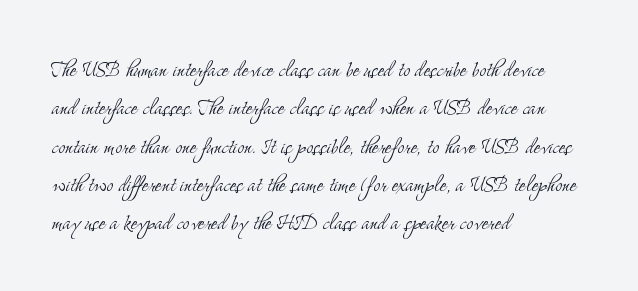
The image shows 27 px text type; set left-aligned, normal line spacing (1.42x), normal letter spacing, not underlined.
